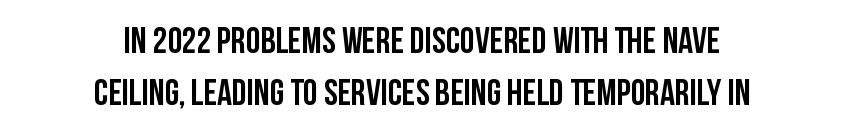
The image shows 37 px semibold, condensed sans-serif type, upright; set centered, normal line spacing (1.4x), normal letter spacing, not underlined; low stroke contrast and a large x-height.
